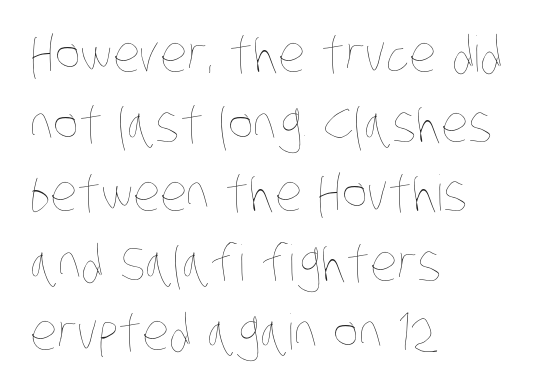
Q: Is the text bold? A: No.
Q: Is the text underlined? A: No.
Q: How is the paragraph aligned? A: Left-aligned.
Q: Is the spacing between letters normal or unusually wide? A: Normal.
Q: Is the spacing between lines tight, normal or loose? A: Normal.
Q: Width (condensed, normal, or wide)? A: Condensed.
Q: Stroke contrast? A: Low.
Q: x-height? A: Large.
Q: Monospaced? A: No.
